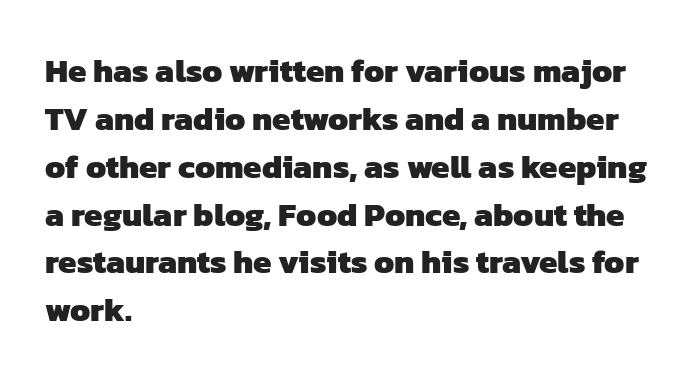
The face used here has the dense, thick strokes of a bold. This block has exactly the height ordinary leading produces. You could not count columns in this text — the font is proportionally spaced. Line starts are locked; line ends wander. Font category for this specimen: sans-serif. Glyph-to-glyph distance matches everyday printed text.
